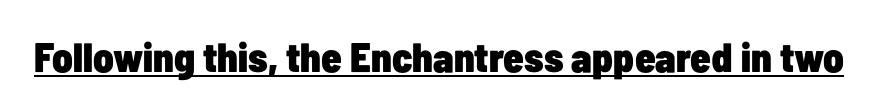
Q: Is the text bold? A: Yes.
Q: Is the text italic (slanted)? A: No, it is upright.
Q: Is the typeface a serif or a sans-serif typeface? A: Sans-serif.
Q: Is the text underlined? A: Yes.
Q: Is the spacing between letters normal or unusually wide? A: Normal.
Q: Width (condensed, normal, or wide)? A: Condensed.
Q: Stroke contrast? A: Low.
Q: x-height? A: Medium.
Q: Monospaced? A: No.
